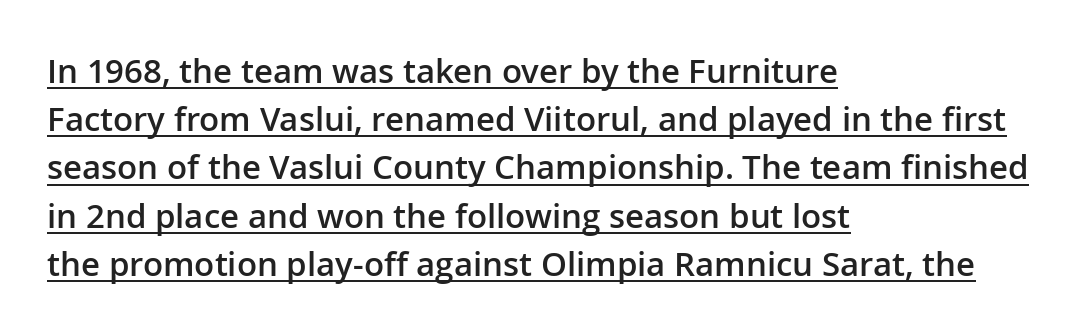
This rendering leaves character spacing at its baseline value. Does the copy run flush right? No — it runs flush left. The type family on display is of the sans-serif kind. Each letter keeps its own natural width here, so spacing adapts to shape. The lettering stays uniformly vertical, giving the passage a roman look. Notice how descenders clear the ascenders below comfortably — that's standard leading.
